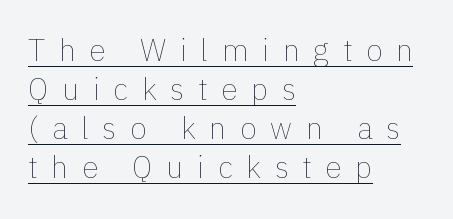
{"italic": "no", "bold": "no", "weight": "thin", "width": "normal", "stroke_contrast": "low", "x_height": "medium", "monospaced": "no", "underline": "yes", "align": "left", "line_spacing": "normal", "line_spacing_ratio": 1.3, "letter_spacing": "wide", "letter_spacing_em": 0.46, "glyph_px": 30}
